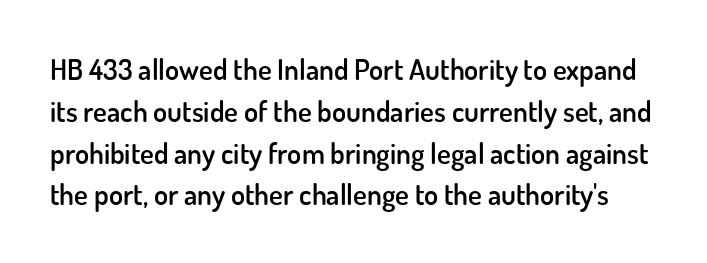
{"serif": "no", "italic": "no", "bold": "semi", "weight": "semibold", "width": "normal", "stroke_contrast": "low", "x_height": "small", "monospaced": "no", "underline": "no", "line_spacing": "normal", "line_spacing_ratio": 1.44, "letter_spacing": "normal", "letter_spacing_em": 0.0, "glyph_px": 29}
